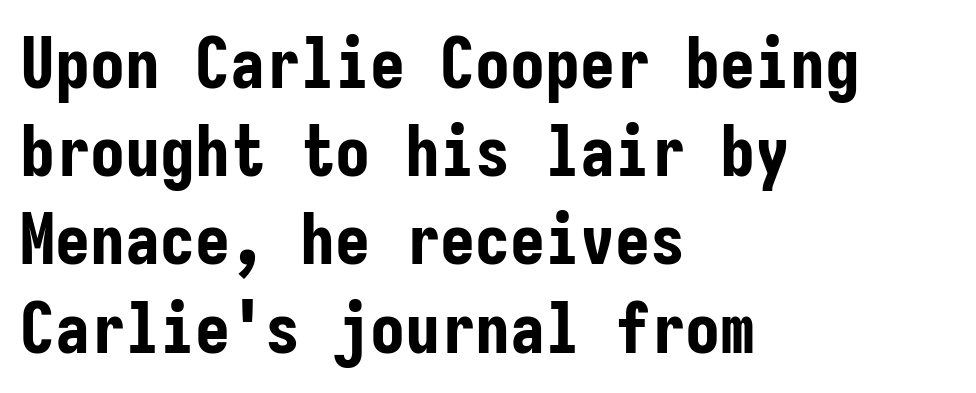
Nope, not italic — everything's standing straight. A normal amount of white space separates one row of letters from the next. The typesetter chose a ragged-right arrangement here. Fixed-width glyphs throughout — classic coding-font behaviour. The tracking reads as untouched default to a designer's eye.
